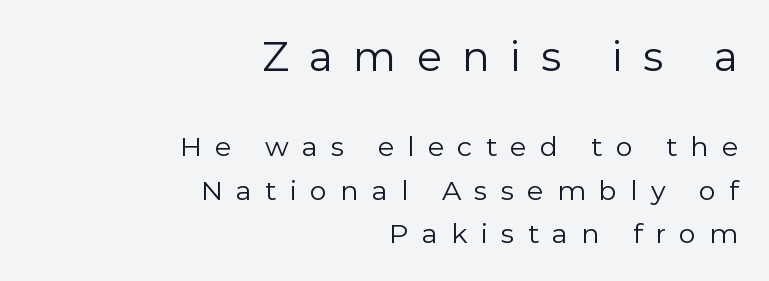
Think of a printed novel: that variable character pitch is what you see here. The designer gave the opening block more size than the closing block. Inter-character spacing is expanded well beyond the font's built-in metrics. Counters stay open thanks to moderate or lighter strokes. The characters display no serif detailing; their extremities are plain.
